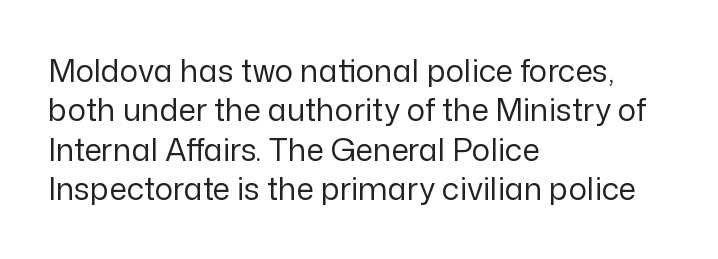
The image shows 31 px regular-weight sans-serif type, upright; set left-aligned, normal line spacing (1.27x), normal letter spacing, not underlined; low stroke contrast and a medium x-height.
